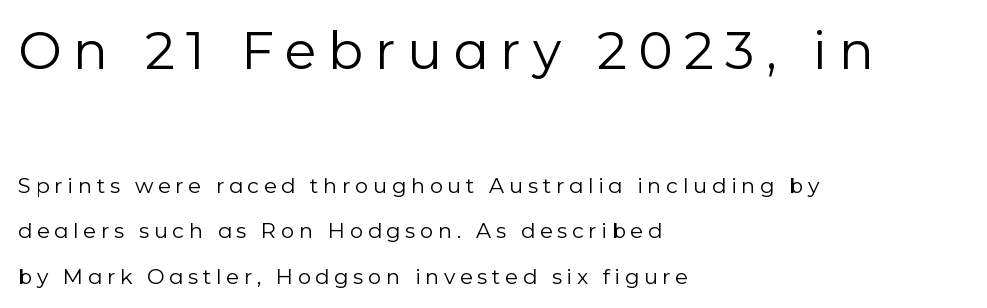
Q: Is the text bold? A: No.
Q: Is the text italic (slanted)? A: No, it is upright.
Q: Is the typeface a serif or a sans-serif typeface? A: Sans-serif.
Q: Is the text underlined? A: No.
Q: How is the paragraph aligned? A: Left-aligned.
Q: Is the spacing between letters normal or unusually wide? A: Unusually wide.
Q: Is the spacing between lines tight, normal or loose? A: Loose.
Q: Which block of text is set in a larger size, the first (top) or the second (bottom)? A: The first (top) one.
Q: Width (condensed, normal, or wide)? A: Normal.
Q: Stroke contrast? A: Low.
Q: x-height? A: Medium.
Q: Monospaced? A: No.
